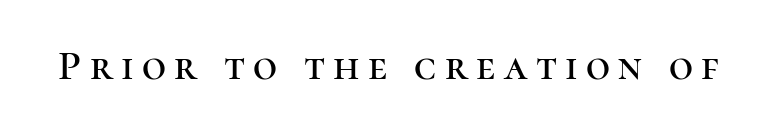
The image shows 42 px serif type, upright; set unusually wide letter spacing (+0.2 em), not underlined; high stroke contrast and a medium x-height.
